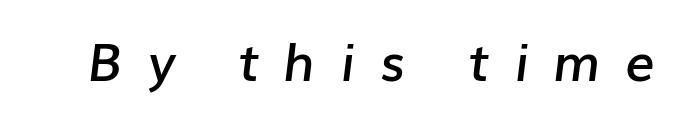
The image shows 52 px semibold type, italic (leaning right); set unusually wide letter spacing (+0.47 em), not underlined; low stroke contrast and a medium x-height.
